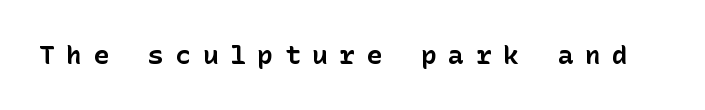
{"italic": "no", "bold": "yes", "underline": "no", "letter_spacing": "wide", "letter_spacing_em": 0.45, "glyph_px": 26}
